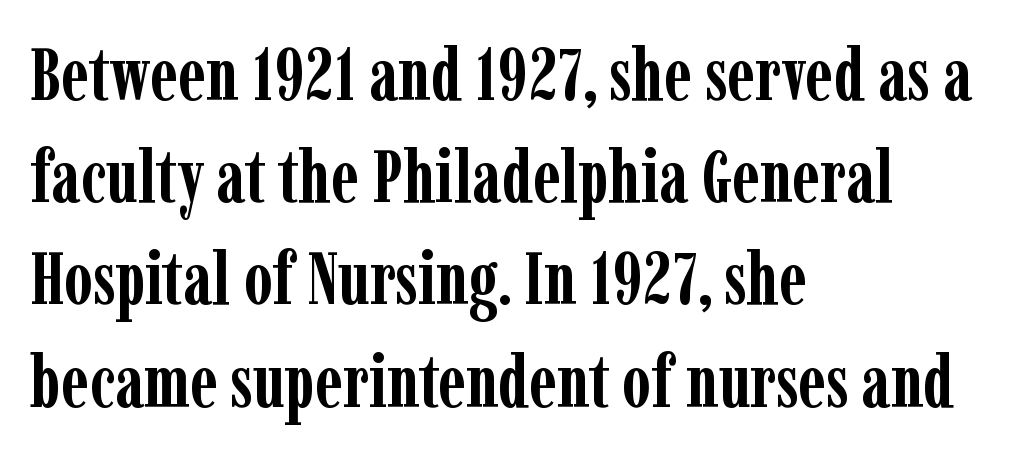
{"serif": "yes", "italic": "no", "bold": "yes", "weight": "semibold", "width": "condensed", "stroke_contrast": "low", "x_height": "medium", "monospaced": "no", "underline": "no", "align": "left", "line_spacing": "normal", "line_spacing_ratio": 1.4, "letter_spacing": "normal", "letter_spacing_em": 0.0, "glyph_px": 73}
